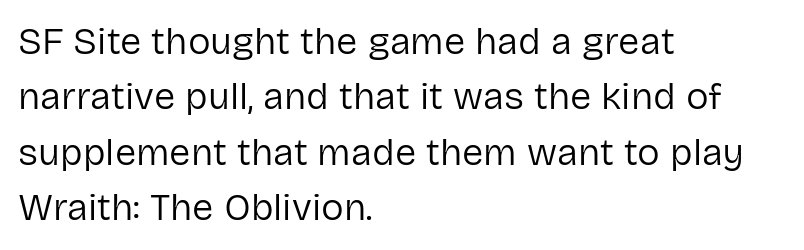
No letter is thick-stroked: the sample isn't bold. Unlike a traditional serif, this face leaves its strokes unadorned. The rendering uses natural spacing where letterforms have individual widths. Underline: absent. Tall strokes in this sample are plumb rather than angled.
